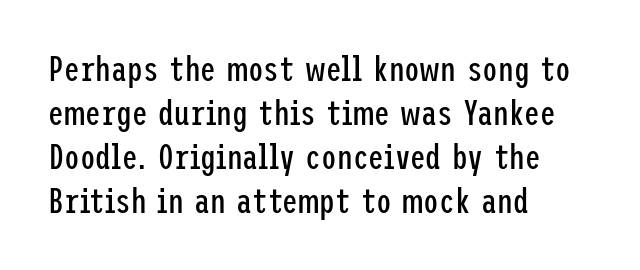
Q: Is the text bold? A: No.
Q: Is the text italic (slanted)? A: No, it is upright.
Q: Is the typeface a serif or a sans-serif typeface? A: Sans-serif.
Q: Is the text underlined? A: No.
Q: How is the paragraph aligned? A: Left-aligned.
Q: Is the spacing between letters normal or unusually wide? A: Normal.
Q: Is the spacing between lines tight, normal or loose? A: Normal.
Q: Width (condensed, normal, or wide)? A: Condensed.
Q: Stroke contrast? A: Low.
Q: x-height? A: Medium.
